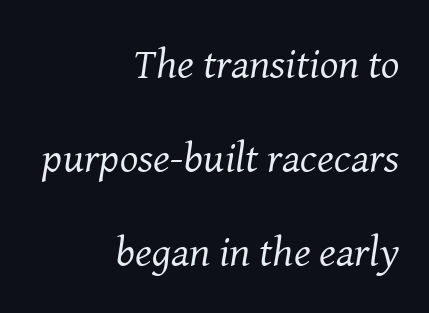
{"serif": "yes", "italic": "yes", "lean": "right", "slant_degrees": 8, "bold": "no", "weight": "regular", "width": "normal", "stroke_contrast": "medium", "x_height": "medium", "monospaced": "no", "underline": "no", "align": "right", "line_spacing": "loose", "line_spacing_ratio": 2.19, "letter_spacing": "normal", "letter_spacing_em": 0.0, "glyph_px": 43}
